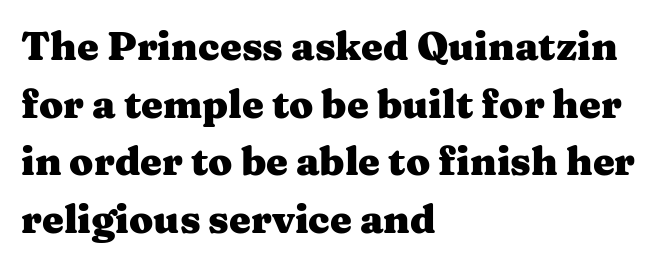
The image shows 39 px heavy, wide serif type, upright; set left-aligned, normal line spacing (1.48x), normal letter spacing, not underlined; medium stroke contrast and a medium x-height.
